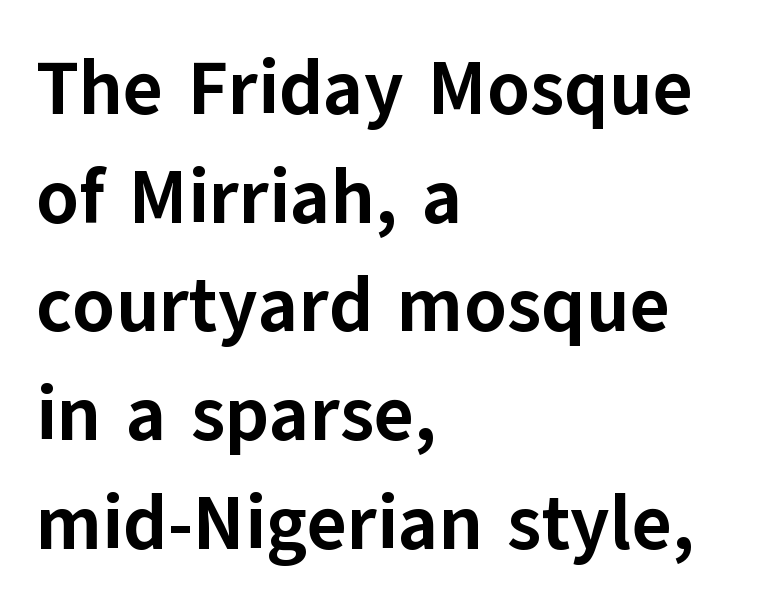
{"serif": "no", "italic": "no", "bold": "yes", "weight": "bold", "width": "normal", "stroke_contrast": "low", "x_height": "medium", "monospaced": "no", "underline": "no", "align": "left", "line_spacing": "normal", "line_spacing_ratio": 1.43, "letter_spacing": "normal", "letter_spacing_em": 0.0, "glyph_px": 76}
